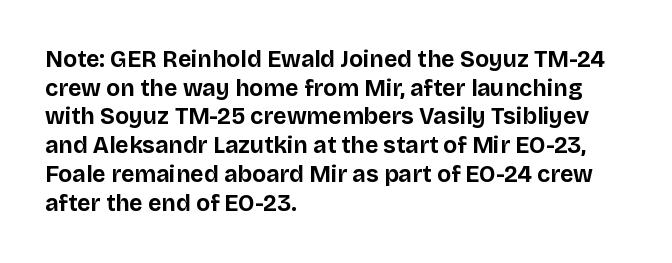
In CSS terms this would be text-align: left. On the weight axis this lands at bold, roughly 700. No word sits above an underline. Regarding leading, the lines here are spaced in the standard way. Quick note: not italic, upright. Glyph-to-glyph distance matches everyday printed text.
